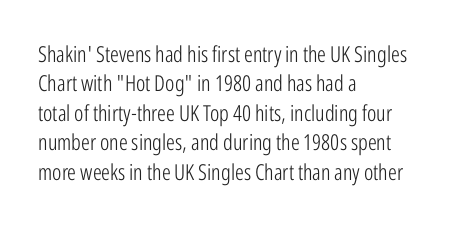
{"italic": "no", "bold": "no", "underline": "no", "align": "left", "line_spacing": "normal", "line_spacing_ratio": 1.34, "letter_spacing": "normal", "letter_spacing_em": 0.0, "glyph_px": 22}
